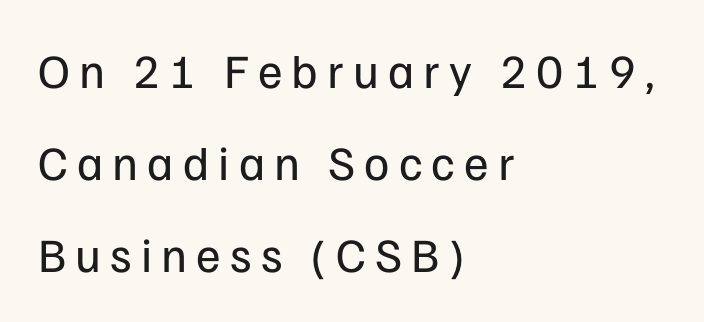
The text was rendered using a sans face with plain stroke endings. The designer dialed line spacing up above the default. Any mark beneath the type? The region is blank. All the whitespace from short lines collects on the right. The passage shown is not bold in any degree.
